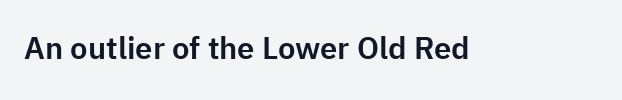
{"serif": "no", "italic": "no", "width": "normal", "stroke_contrast": "low", "x_height": "medium", "monospaced": "no", "underline": "no", "letter_spacing": "normal", "letter_spacing_em": 0.0, "glyph_px": 31}
